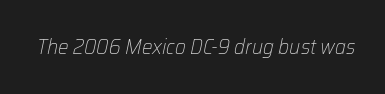
{"italic": "yes", "lean": "right", "slant_degrees": 12, "bold": "no", "underline": "no", "letter_spacing": "normal", "letter_spacing_em": 0.0, "glyph_px": 21}
